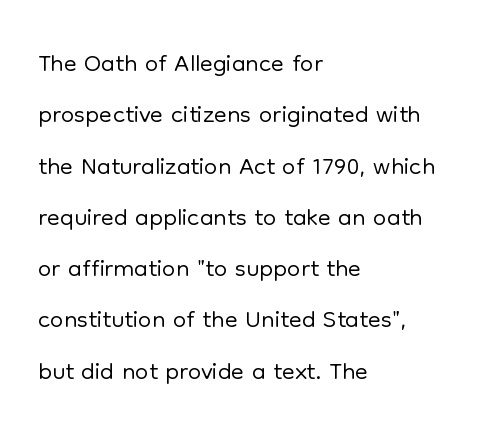
Q: Is the text bold? A: No.
Q: Is the text italic (slanted)? A: No, it is upright.
Q: Is the typeface a serif or a sans-serif typeface? A: Sans-serif.
Q: Is the text underlined? A: No.
Q: How is the paragraph aligned? A: Left-aligned.
Q: Is the spacing between letters normal or unusually wide? A: Normal.
Q: Is the spacing between lines tight, normal or loose? A: Normal.
Q: Width (condensed, normal, or wide)? A: Normal.
Q: Stroke contrast? A: Low.
Q: x-height? A: Medium.
Q: Monospaced? A: No.
